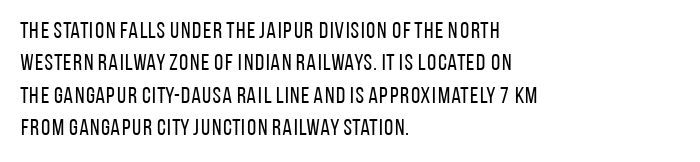
{"italic": "no", "bold": "no", "underline": "no", "align": "left", "line_spacing": "normal", "line_spacing_ratio": 1.41, "letter_spacing": "normal", "letter_spacing_em": 0.0, "glyph_px": 23}
